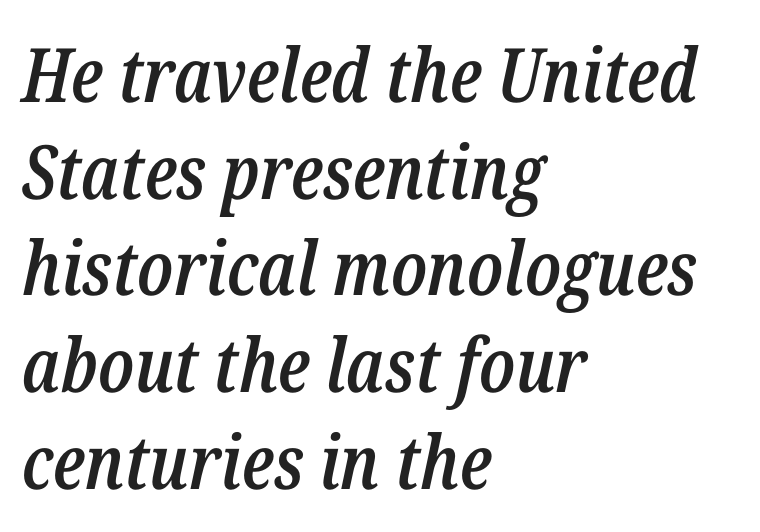
The image shows 75 px semibold, condensed type, italic (leaning right); set left-aligned, normal line spacing (1.29x), normal letter spacing, not underlined; low stroke contrast and a medium x-height.
